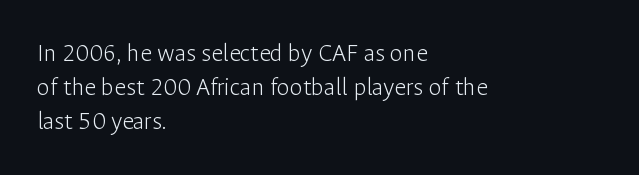
Q: Is the text bold? A: No.
Q: Is the text italic (slanted)? A: No, it is upright.
Q: Is the text underlined? A: No.
Q: How is the paragraph aligned? A: Left-aligned.
Q: Is the spacing between letters normal or unusually wide? A: Normal.
Q: Is the spacing between lines tight, normal or loose? A: Normal.
